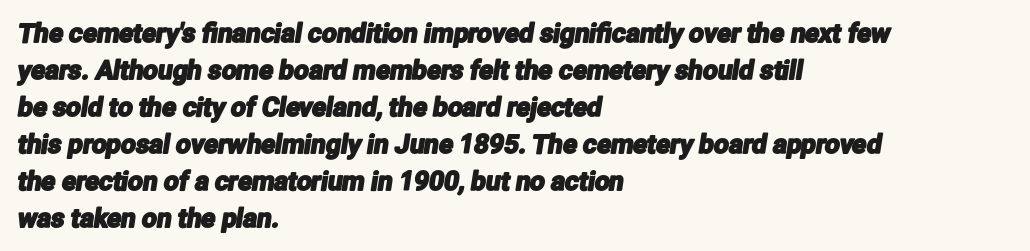
{"underline": "no", "align": "left", "line_spacing": "normal", "line_spacing_ratio": 1.42, "letter_spacing": "normal", "letter_spacing_em": 0.0, "glyph_px": 26}
